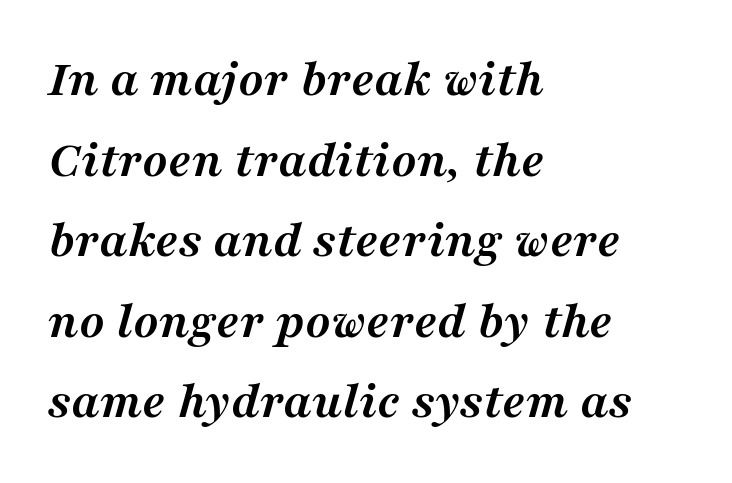
Q: Is the text bold? A: Yes.
Q: Is the text italic (slanted)? A: Yes, it leans right by about 16 degrees.
Q: Is the typeface a serif or a sans-serif typeface? A: Serif.
Q: Is the text underlined? A: No.
Q: How is the paragraph aligned? A: Left-aligned.
Q: Is the spacing between letters normal or unusually wide? A: Normal.
Q: Is the spacing between lines tight, normal or loose? A: Normal.
Q: Width (condensed, normal, or wide)? A: Normal.
Q: Stroke contrast? A: Medium.
Q: x-height? A: Medium.
Q: Monospaced? A: No.
